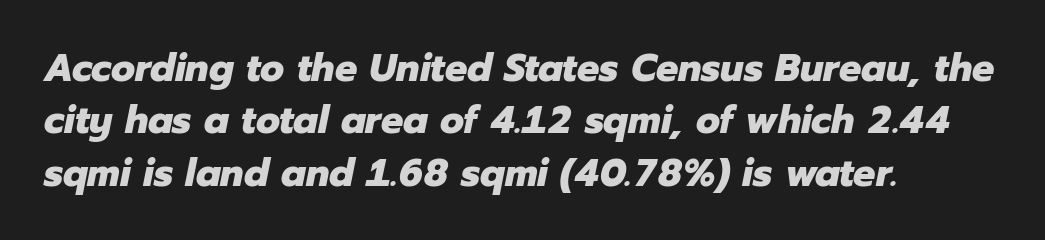
Leftover space on each line is placed entirely after the last word. Its strokes are broad and dark, the hallmark of bold type. Varying glyph widths throughout — classic text-font behaviour. There's an unmistakable incline to the writing here. The rendering keeps characters at their native spacing.
